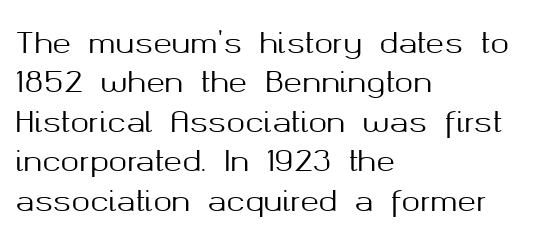
Vertically, the passage feels balanced, rows spaced as you'd expect. The gap between lines stays unmarked. A typesetter would call this zero additional tracking. It's the straight-up-and-down kind of type. The typeface chosen for these lines omits serifs.
